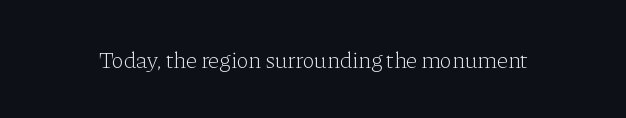
Q: Is the text bold? A: No.
Q: Is the text italic (slanted)? A: No, it is upright.
Q: Is the text underlined? A: No.
Q: Is the spacing between letters normal or unusually wide? A: Normal.
